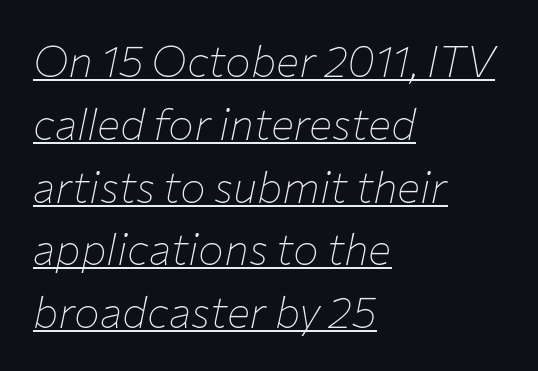
Q: Is the text bold? A: No.
Q: Is the text italic (slanted)? A: Yes, it leans right by about 12 degrees.
Q: Is the text underlined? A: Yes.
Q: How is the paragraph aligned? A: Left-aligned.
Q: Is the spacing between letters normal or unusually wide? A: Normal.
Q: Is the spacing between lines tight, normal or loose? A: Normal.
Q: Width (condensed, normal, or wide)? A: Normal.
Q: Stroke contrast? A: Low.
Q: x-height? A: Medium.
Q: Monospaced? A: No.
